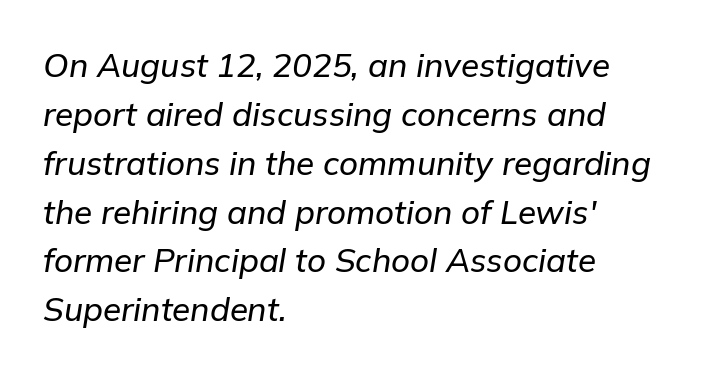
Q: Is the text italic (slanted)? A: Yes, it leans right by about 9 degrees.
Q: Is the text underlined? A: No.
Q: How is the paragraph aligned? A: Left-aligned.
Q: Is the spacing between letters normal or unusually wide? A: Normal.
Q: Is the spacing between lines tight, normal or loose? A: Normal.
Q: Width (condensed, normal, or wide)? A: Normal.
Q: Stroke contrast? A: Low.
Q: x-height? A: Medium.
Q: Monospaced? A: No.
